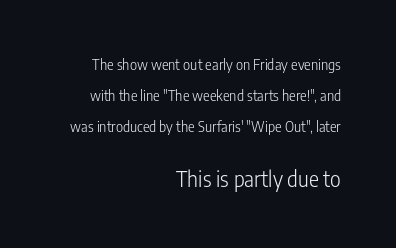
Q: Is the text bold? A: No.
Q: Is the text italic (slanted)? A: No, it is upright.
Q: Is the text underlined? A: No.
Q: How is the paragraph aligned? A: Right-aligned.
Q: Is the spacing between letters normal or unusually wide? A: Normal.
Q: Is the spacing between lines tight, normal or loose? A: Loose.
Q: Which block of text is set in a larger size, the first (top) or the second (bottom)? A: The second (bottom) one.
